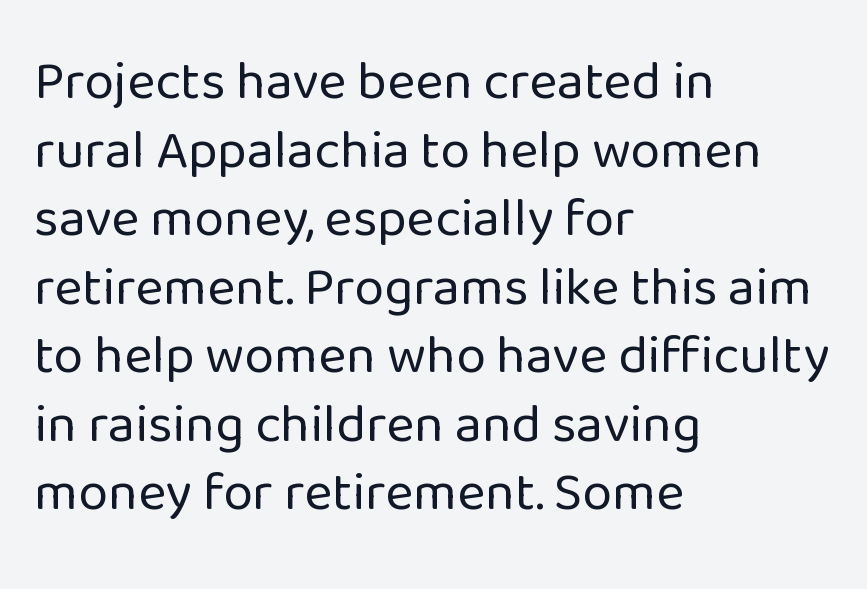
{"serif": "no", "italic": "no", "bold": "no", "weight": "regular", "width": "normal", "stroke_contrast": "low", "x_height": "medium", "monospaced": "no", "underline": "no", "align": "left", "line_spacing": "normal", "line_spacing_ratio": 1.27, "letter_spacing": "normal", "letter_spacing_em": 0.0, "glyph_px": 54}
